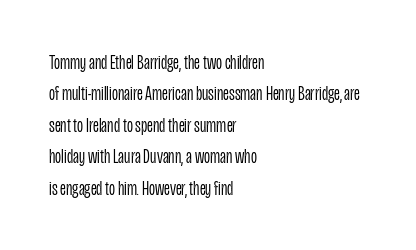
Each row of text sits above clean, open space. Italic? Not at all — the glyphs are vertical. Typeset ragged right — the left edge is the straight one. Each word holds together tightly as a unit, with standard inter-letter gaps. Interline gaps are of average width in this sample.
